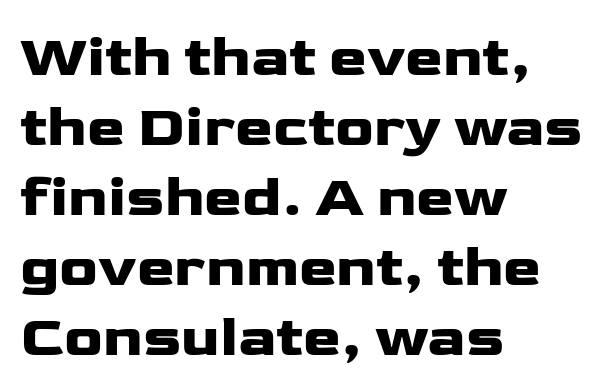
Q: Is the text italic (slanted)? A: No, it is upright.
Q: Is the typeface a serif or a sans-serif typeface? A: Sans-serif.
Q: Is the text underlined? A: No.
Q: How is the paragraph aligned? A: Left-aligned.
Q: Is the spacing between letters normal or unusually wide? A: Normal.
Q: Width (condensed, normal, or wide)? A: Wide.
Q: Stroke contrast? A: Low.
Q: x-height? A: Medium.
Q: Monospaced? A: No.
